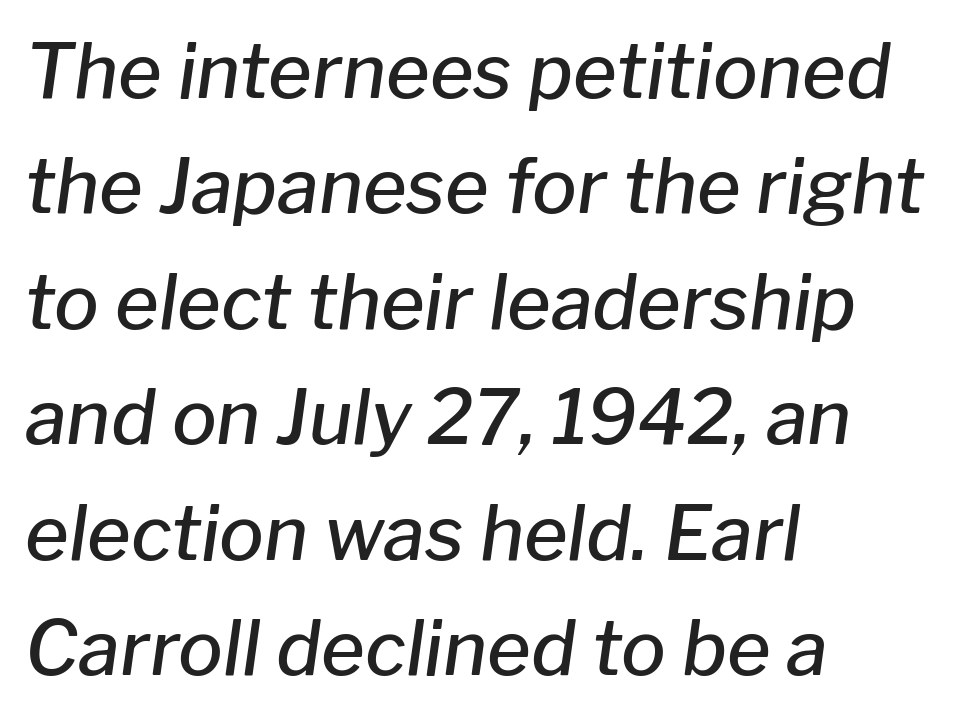
The horizontal fit of the characters is conventional and even. A bare baseline throughout the passage. Character widths vary here, with narrow letters taking less room than wide ones. Stroke thickness is moderately raised; the sample reads as semibold. Short and long lines alike share a common starting point at left.
